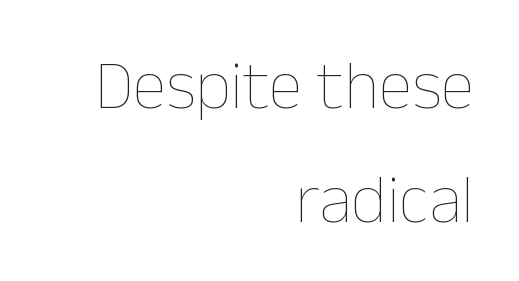
{"italic": "no", "bold": "no", "weight": "thin", "width": "normal", "stroke_contrast": "low", "x_height": "medium", "monospaced": "no", "underline": "no", "align": "right", "line_spacing": "normal", "line_spacing_ratio": 1.65, "letter_spacing": "normal", "letter_spacing_em": 0.0, "glyph_px": 69}
